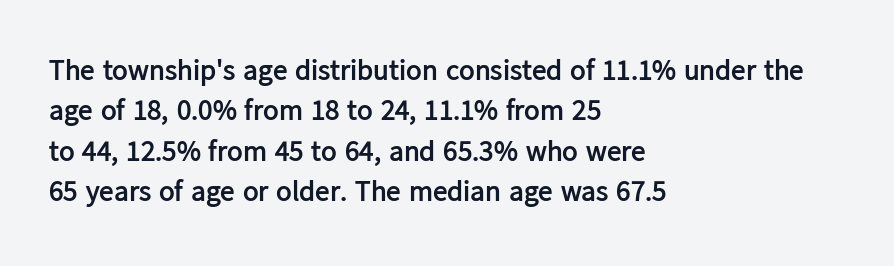
Q: Is the text bold? A: Yes.
Q: Is the text italic (slanted)? A: No, it is upright.
Q: Is the typeface a serif or a sans-serif typeface? A: Sans-serif.
Q: Is the text underlined? A: No.
Q: How is the paragraph aligned? A: Left-aligned.
Q: Is the spacing between letters normal or unusually wide? A: Normal.
Q: Is the spacing between lines tight, normal or loose? A: Normal.
Q: Width (condensed, normal, or wide)? A: Normal.
Q: Stroke contrast? A: Low.
Q: x-height? A: Medium.
Q: Monospaced? A: No.
